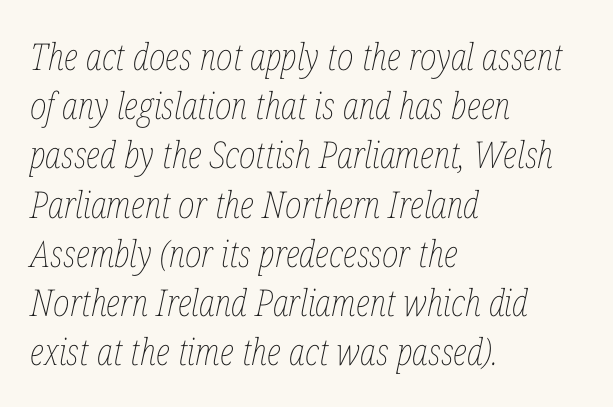
No heavy texture on the line: the type isn't bold. One-word summary of the alignment: left. Proportional: the letters do not fall into vertical columns. There's an unmistakable incline to the writing here. Normally led — the rows are evenly, conventionally spaced.
